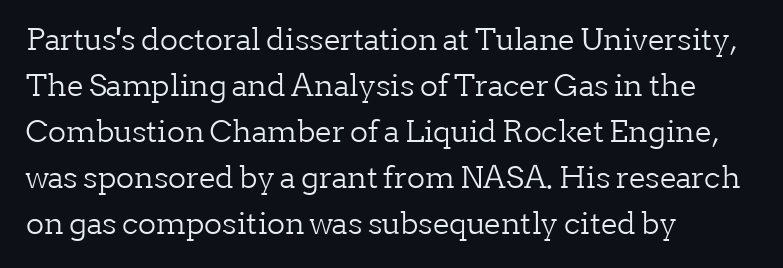
Q: Is the text bold? A: No.
Q: Is the text italic (slanted)? A: No, it is upright.
Q: Is the typeface a serif or a sans-serif typeface? A: Serif.
Q: Is the text underlined? A: No.
Q: How is the paragraph aligned? A: Left-aligned.
Q: Is the spacing between letters normal or unusually wide? A: Normal.
Q: Is the spacing between lines tight, normal or loose? A: Normal.
Q: Width (condensed, normal, or wide)? A: Normal.
Q: Stroke contrast? A: Low.
Q: x-height? A: Medium.
Q: Monospaced? A: No.
